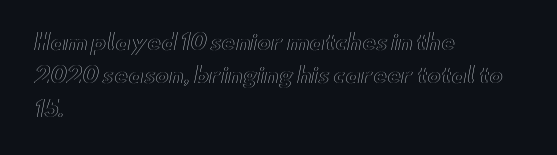
The image shows 21 px text type; set left-aligned, normal line spacing (1.59x), normal letter spacing, not underlined.
